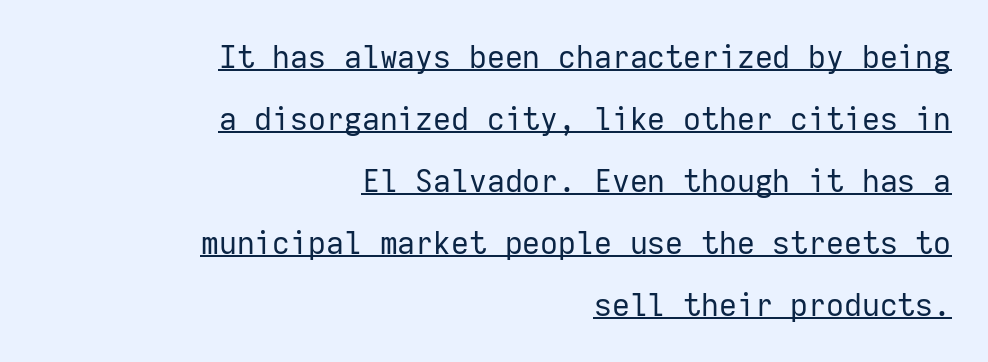
Q: Is the text bold? A: No.
Q: Is the text italic (slanted)? A: No, it is upright.
Q: Is the typeface a serif or a sans-serif typeface? A: Sans-serif.
Q: Is the text underlined? A: Yes.
Q: How is the paragraph aligned? A: Right-aligned.
Q: Is the spacing between letters normal or unusually wide? A: Normal.
Q: Is the spacing between lines tight, normal or loose? A: Loose.
Q: Width (condensed, normal, or wide)? A: Normal.
Q: Stroke contrast? A: Low.
Q: x-height? A: Medium.
Q: Monospaced? A: Yes.
